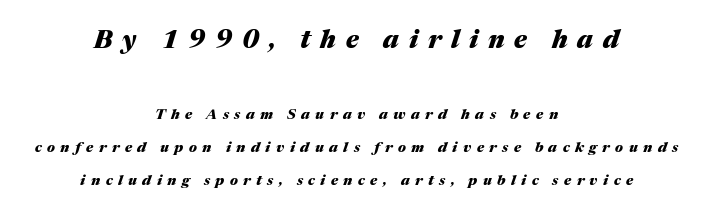
The image shows 25 px bold type, italic (leaning right); set centered, loose line spacing (2.35x), unusually wide letter spacing (+0.39 em), not underlined; the first (top) block is 1.79x larger.
